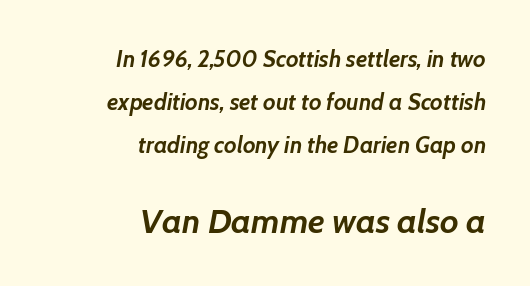
{"italic": "yes", "lean": "right", "slant_degrees": 7, "bold": "yes", "weight": "semibold", "width": "normal", "stroke_contrast": "low", "x_height": "medium", "monospaced": "no", "underline": "no", "align": "right", "line_spacing_ratio": 1.86, "letter_spacing": "normal", "letter_spacing_em": 0.0, "larger_block": "second", "size_ratio": 1.48, "glyph_px": 34}
